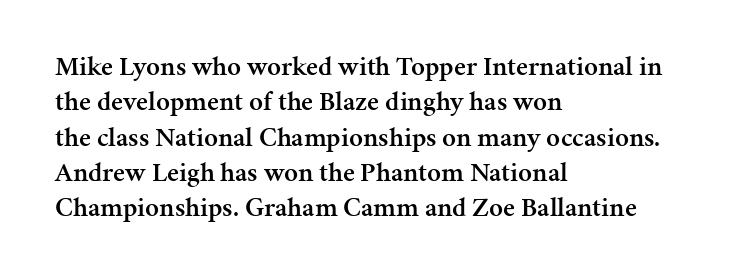
{"italic": "no", "bold": "semi", "underline": "no", "align": "left", "line_spacing": "normal", "line_spacing_ratio": 1.31, "letter_spacing": "normal", "letter_spacing_em": 0.0, "glyph_px": 27}
